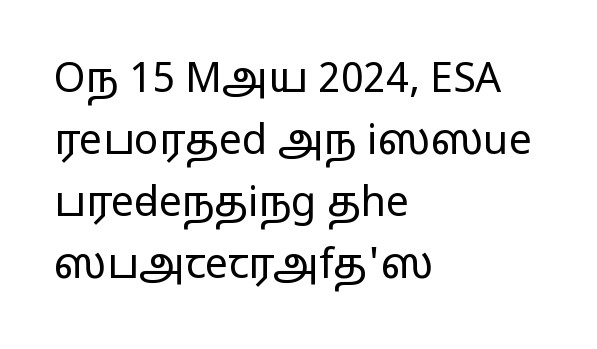
{"serif": "no", "italic": "no", "bold": "no", "weight": "regular", "width": "wide", "stroke_contrast": "low", "x_height": "medium", "monospaced": "no", "underline": "no", "align": "left", "line_spacing": "normal", "line_spacing_ratio": 1.51, "letter_spacing": "normal", "letter_spacing_em": 0.0, "glyph_px": 41}
